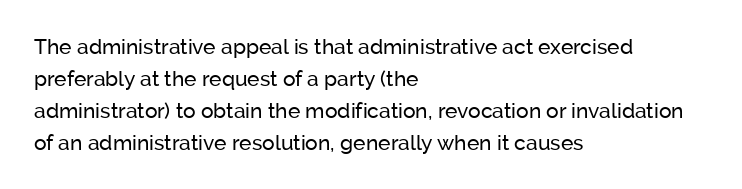
{"italic": "no", "bold": "no", "underline": "no", "align": "left", "line_spacing": "normal", "line_spacing_ratio": 1.52, "letter_spacing": "normal", "letter_spacing_em": 0.0, "glyph_px": 21}
